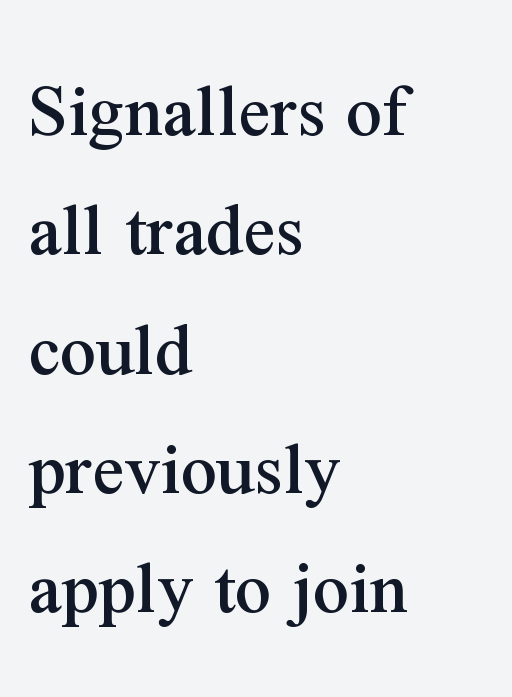
{"serif": "yes", "italic": "no", "width": "normal", "stroke_contrast": "medium", "x_height": "medium", "monospaced": "no", "underline": "no", "align": "left", "line_spacing": "normal", "line_spacing_ratio": 1.51, "letter_spacing": "normal", "letter_spacing_em": 0.0, "glyph_px": 79}
